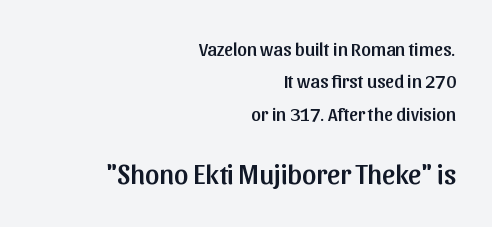
The image shows 28 px sans-serif type, upright; set right-aligned, normal line spacing (1.7x), normal letter spacing, not underlined; the second (bottom) block is 1.47x larger; low stroke contrast and a medium x-height.
